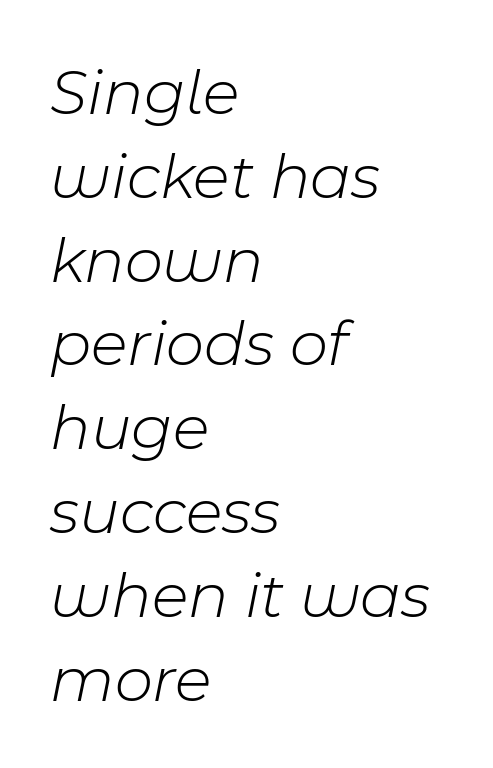
No word sits above an underline. An italicized treatment has been applied to the whole sample. The lines in this sample share a left origin and differ only in where they stop. A typesetter would call this proportional, since set widths differ per character. Observe the ordinary spacing: letters are neighbours, not strangers. The letters look calm and open, with moderate or lighter stems.
